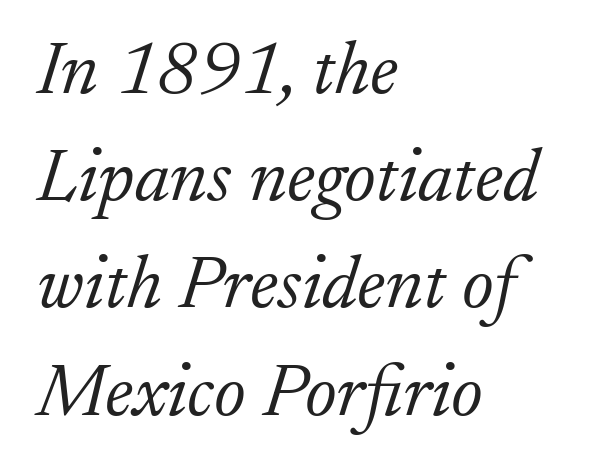
{"serif": "yes", "italic": "yes", "lean": "right", "slant_degrees": 17, "bold": "no", "weight": "light", "width": "normal", "stroke_contrast": "low", "x_height": "small", "monospaced": "no", "underline": "no", "align": "left", "line_spacing": "normal", "line_spacing_ratio": 1.43, "letter_spacing": "normal", "letter_spacing_em": 0.0, "glyph_px": 75}
